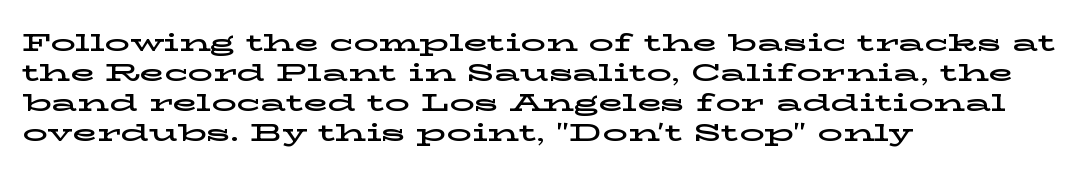
Q: Is the text italic (slanted)? A: No, it is upright.
Q: Is the text underlined? A: No.
Q: How is the paragraph aligned? A: Left-aligned.
Q: Is the spacing between letters normal or unusually wide? A: Normal.
